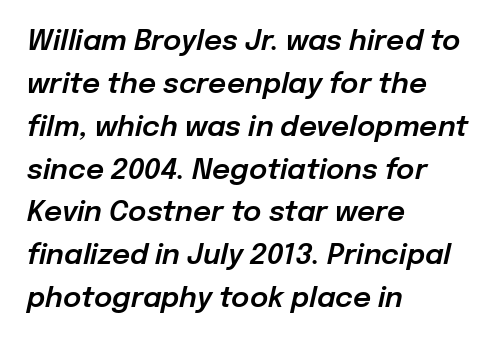
The image shows 28 px text type, italic (leaning right); set left-aligned, normal line spacing (1.53x), normal letter spacing, not underlined; low stroke contrast and a medium x-height.
